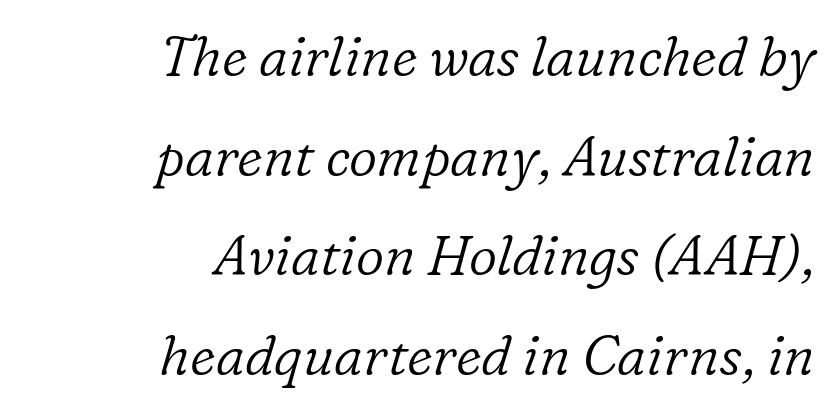
The image shows 55 px light serif type, italic (leaning right); set right-aligned, line spacing 1.81x, normal letter spacing, not underlined; low stroke contrast and a medium x-height.
